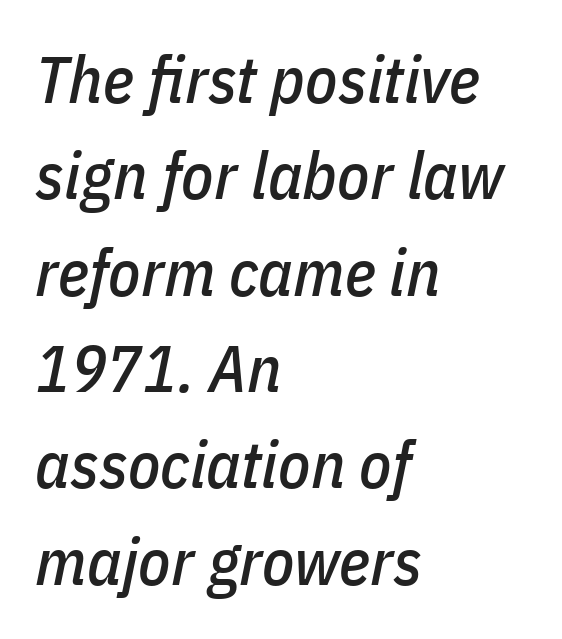
These lines are set flush left with a ragged right edge. The type is set solid horizontally, with unmodified tracking. This sample uses an oblique cut, with every glyph tilted off the vertical. The gap between lines stays unmarked. Baseline-to-baseline distance is the conventional proportion of letter height. Proportional: the letters do not fall into vertical columns.
